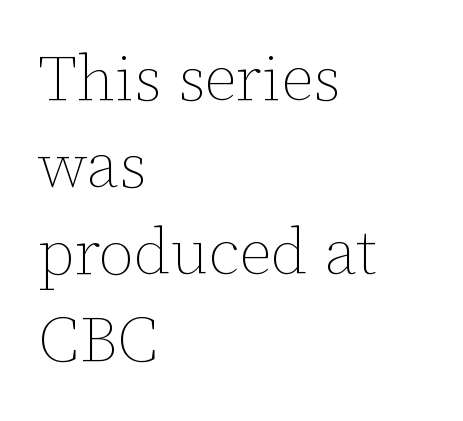
The image shows 64 px thin type, upright; set left-aligned, normal line spacing (1.36x), normal letter spacing, not underlined; low stroke contrast and a medium x-height.
